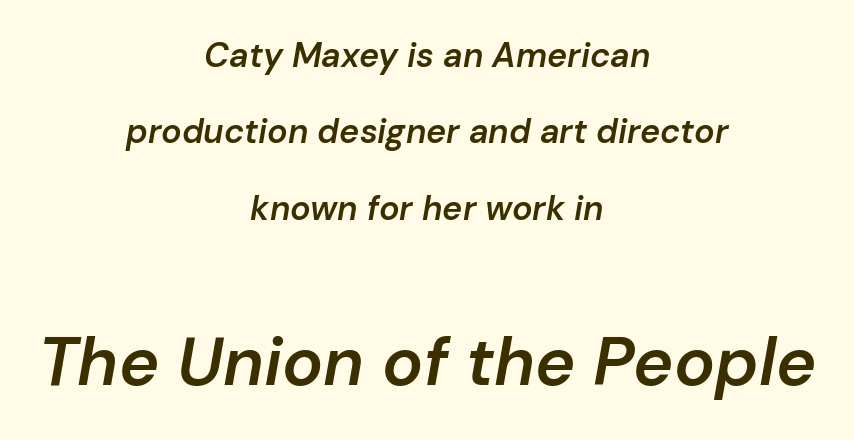
Q: Is the text bold? A: Semi-bold.
Q: Is the text italic (slanted)? A: Yes, it leans right by about 10 degrees.
Q: Is the text underlined? A: No.
Q: How is the paragraph aligned? A: Centered.
Q: Is the spacing between letters normal or unusually wide? A: Normal.
Q: Is the spacing between lines tight, normal or loose? A: Loose.
Q: Which block of text is set in a larger size, the first (top) or the second (bottom)? A: The second (bottom) one.
Q: Width (condensed, normal, or wide)? A: Normal.
Q: Stroke contrast? A: Low.
Q: x-height? A: Medium.
Q: Monospaced? A: No.
